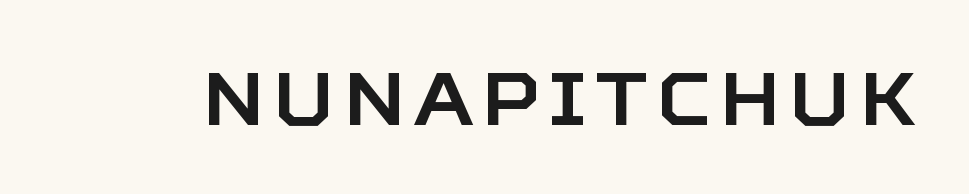
{"serif": "no", "italic": "no", "width": "normal", "stroke_contrast": "low", "x_height": "large", "monospaced": "no", "underline": "no", "glyph_px": 74}
